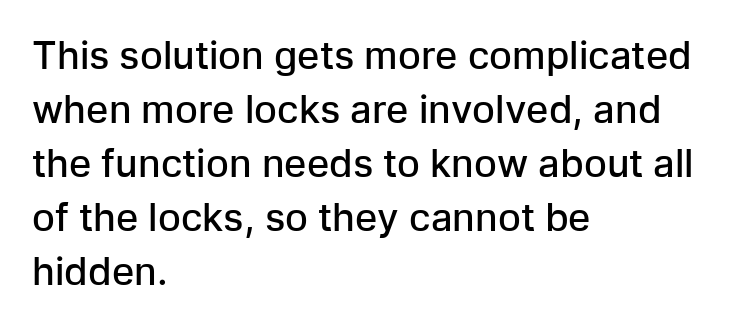
Q: Is the text bold? A: Semi-bold.
Q: Is the text italic (slanted)? A: No, it is upright.
Q: Is the typeface a serif or a sans-serif typeface? A: Sans-serif.
Q: Is the text underlined? A: No.
Q: How is the paragraph aligned? A: Left-aligned.
Q: Is the spacing between letters normal or unusually wide? A: Normal.
Q: Is the spacing between lines tight, normal or loose? A: Normal.
Q: Width (condensed, normal, or wide)? A: Normal.
Q: Stroke contrast? A: Low.
Q: x-height? A: Medium.
Q: Monospaced? A: No.
